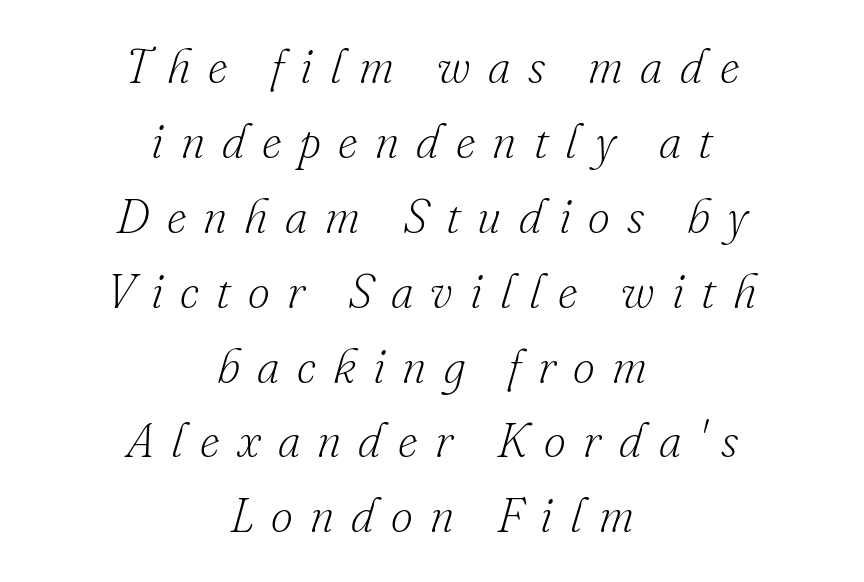
Q: Is the text bold? A: No.
Q: Is the text italic (slanted)? A: Yes, it leans right by about 16 degrees.
Q: Is the typeface a serif or a sans-serif typeface? A: Serif.
Q: Is the text underlined? A: No.
Q: How is the paragraph aligned? A: Centered.
Q: Is the spacing between letters normal or unusually wide? A: Unusually wide.
Q: Is the spacing between lines tight, normal or loose? A: Normal.
Q: Width (condensed, normal, or wide)? A: Normal.
Q: Stroke contrast? A: Low.
Q: x-height? A: Small.
Q: Monospaced? A: No.
